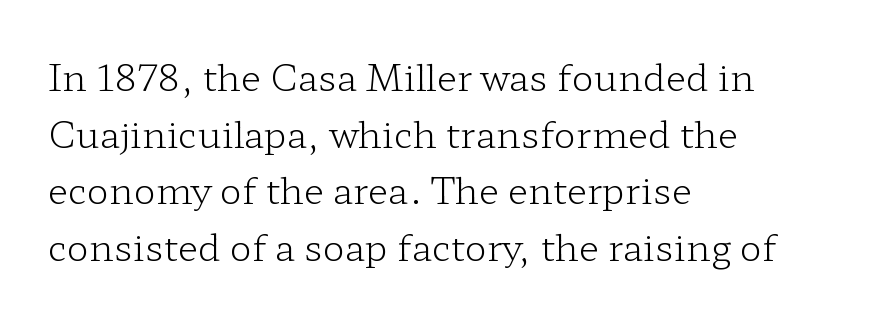
Q: Is the text bold? A: No.
Q: Is the text italic (slanted)? A: No, it is upright.
Q: Is the typeface a serif or a sans-serif typeface? A: Serif.
Q: Is the text underlined? A: No.
Q: How is the paragraph aligned? A: Left-aligned.
Q: Is the spacing between letters normal or unusually wide? A: Normal.
Q: Is the spacing between lines tight, normal or loose? A: Normal.
Q: Width (condensed, normal, or wide)? A: Wide.
Q: Stroke contrast? A: Low.
Q: x-height? A: Medium.
Q: Monospaced? A: No.
